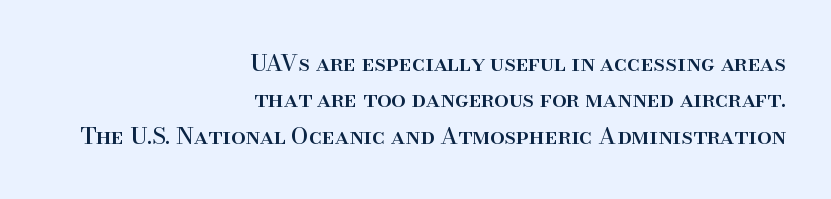
Q: Is the text italic (slanted)? A: No, it is upright.
Q: Is the text underlined? A: No.
Q: How is the paragraph aligned? A: Right-aligned.
Q: Is the spacing between letters normal or unusually wide? A: Normal.
Q: Is the spacing between lines tight, normal or loose? A: Normal.
